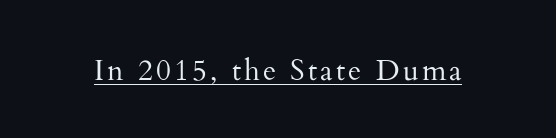
Note the varied advance widths — an 'i' is clearly narrower than an 'm'. Has an underline been added? It has. Regarding serifs, this sample has them. Weight: not bold — regular or lighter. Do the letters lean? They stand straight.
